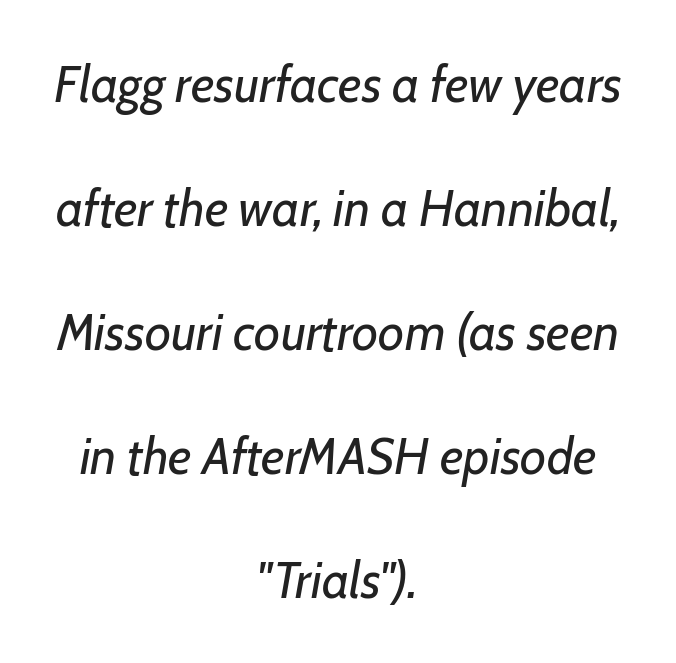
Loosely led — the rows are spread out. Reading down the block, each line starts at a different indent, mirrored at its end. Tracking here is standard; glyphs follow each other at the usual distance. A typesetter would call this proportional, since set widths differ per character.
